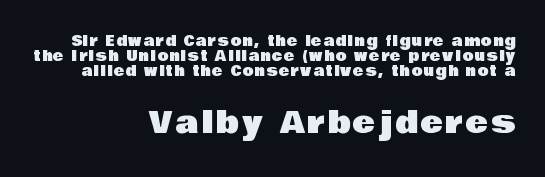
{"serif": "no", "italic": "no", "width": "normal", "stroke_contrast": "low", "x_height": "large", "monospaced": "no", "underline": "no", "align": "right", "line_spacing": "tight", "line_spacing_ratio": 1.07, "larger_block": "second", "size_ratio": 2.14, "glyph_px": 30}
